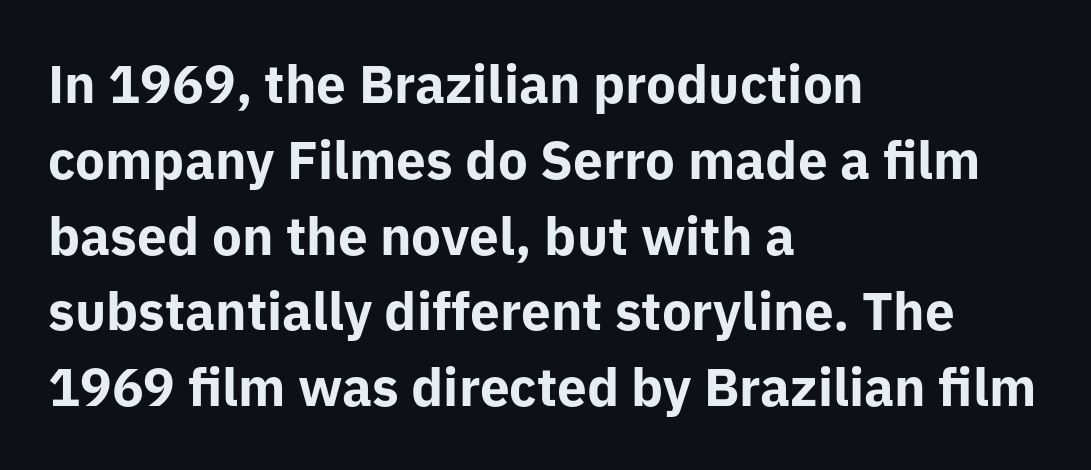
The letters advance in unequal steps, a hallmark of proportional type. Serifs: no, the terminals of the letterforms are clean. The letterforms sit shoulder to shoulder at normal distance. Bare-footed words on every line. A typesetter would call this leading conventional body-copy spacing. The setting favours the left margin, as ordinary paragraphs usually do.
